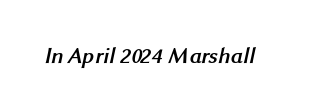
The image shows 23 px bold type; set normal letter spacing, not underlined.
